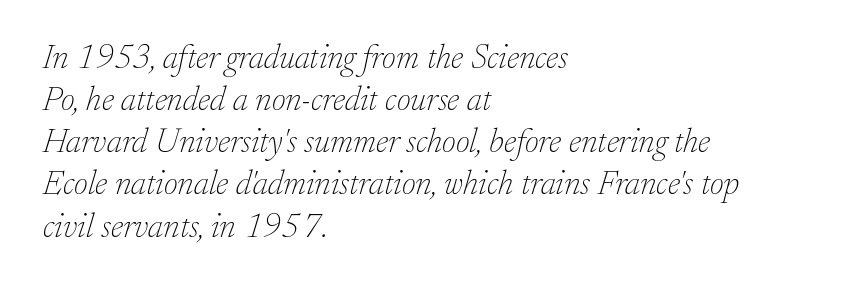
The zone under the glyphs is completely vacant. Does extra space separate the letters? No, they use regular spacing. Classification — serif. The letters look calm and open, with moderate or lighter stems. Line beginnings align vertically; line endings do not.
